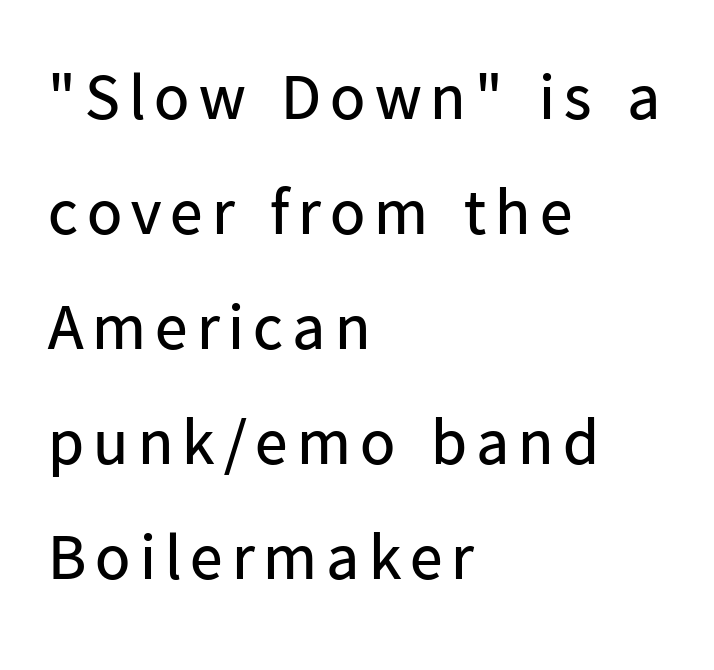
Vertical stems look standard width or narrower in stroke. Note the varied advance widths — an 'i' is clearly narrower than an 'm'. One-word summary of the alignment: left. The glyphs are unaccompanied by any horizontal stroke below them.
